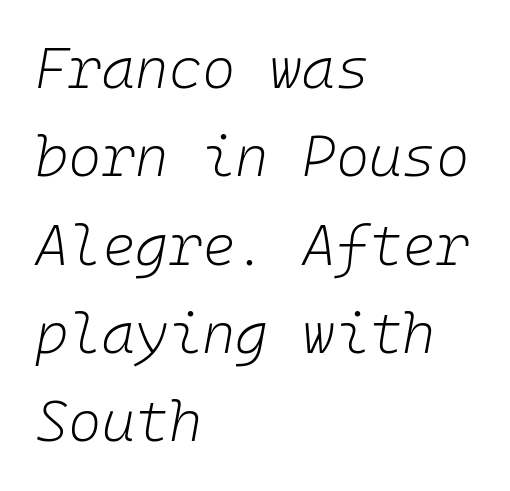
Layout note: lines flush left. These lines sit exactly where default settings would place them. The strokes carry an ordinary text weight at most. A typesetter would call this zero additional tracking. The letters are slanted; this is an italic face. The glyphs are unaccompanied by any horizontal stroke below them.
